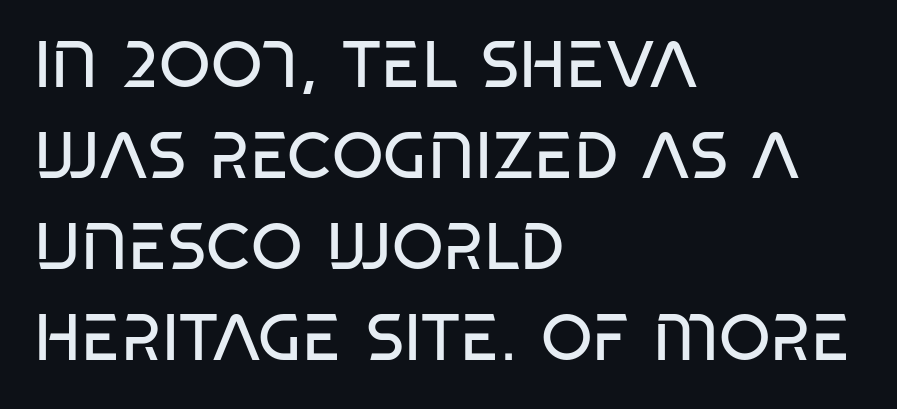
The face used here is proportionally spaced, like ordinary book or web type. This sample uses an upright cut, with every glyph sitting square on the baseline. Are there feet on the stems? There aren't — it's a sans. The face used here is rendered with its standard letterfit. The weight tops out at a normal text grade.
